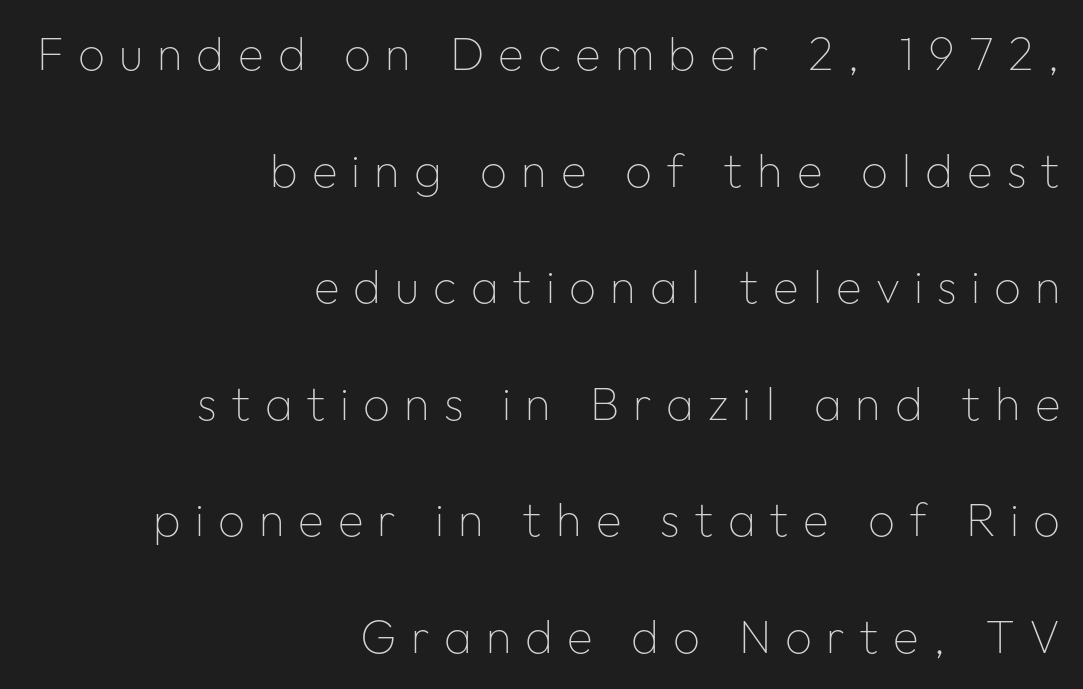
The compositor pushed each line to the right boundary. This rendering employs a face without finishing strokes, i.e., a sans-serif. This block would shrink considerably if given ordinary leading; it's expanded now. This sample uses expanded letter spacing, leaving extra air between glyphs. The axis of the letterforms is exactly vertical.
